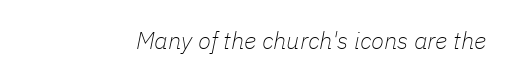
No extra tracking has been applied to these lines. The cut favours lightness, reaching ordinary text weight at its darkest. Is the type slanted? Yes — the strokes lean at a clear angle. Underline: absent.
